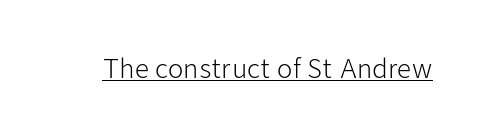
The image shows 25 px text type, upright; set normal letter spacing, underlined.
